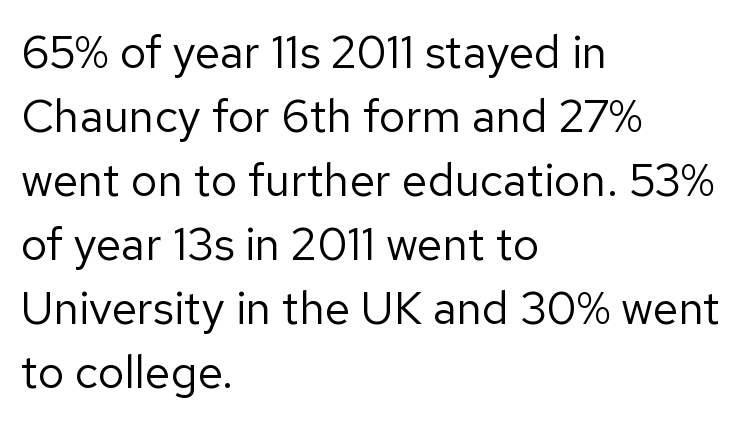
Q: Is the text bold? A: No.
Q: Is the text italic (slanted)? A: No, it is upright.
Q: Is the typeface a serif or a sans-serif typeface? A: Sans-serif.
Q: Is the text underlined? A: No.
Q: How is the paragraph aligned? A: Left-aligned.
Q: Is the spacing between letters normal or unusually wide? A: Normal.
Q: Is the spacing between lines tight, normal or loose? A: Normal.
Q: Width (condensed, normal, or wide)? A: Normal.
Q: Stroke contrast? A: Low.
Q: x-height? A: Medium.
Q: Monospaced? A: No.
